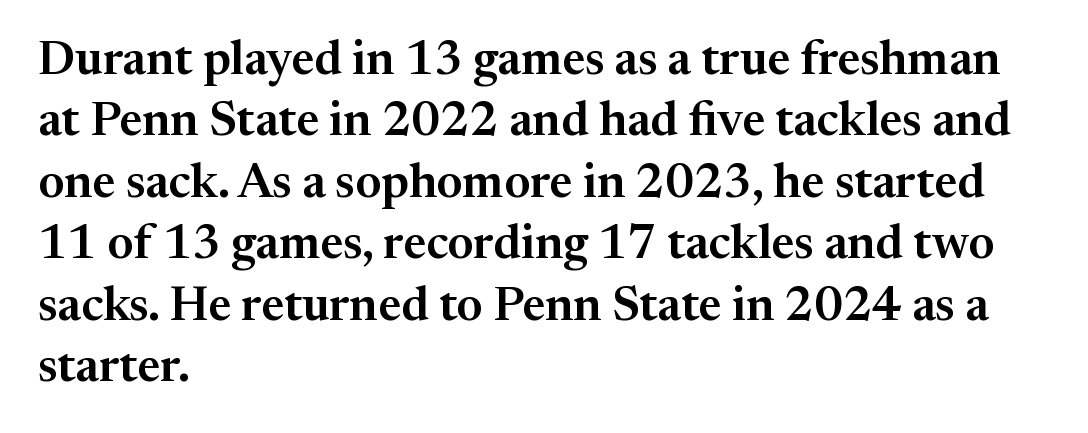
The image shows 48 px serif type, upright; set left-aligned, normal line spacing (1.28x), normal letter spacing, not underlined; medium stroke contrast and a medium x-height.
